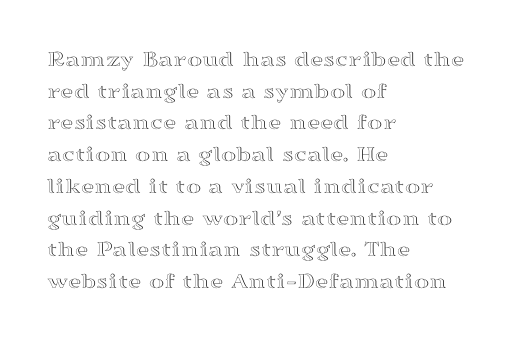
Q: Is the text italic (slanted)? A: No, it is upright.
Q: Is the text underlined? A: No.
Q: How is the paragraph aligned? A: Left-aligned.
Q: Is the spacing between letters normal or unusually wide? A: Normal.
Q: Is the spacing between lines tight, normal or loose? A: Normal.
